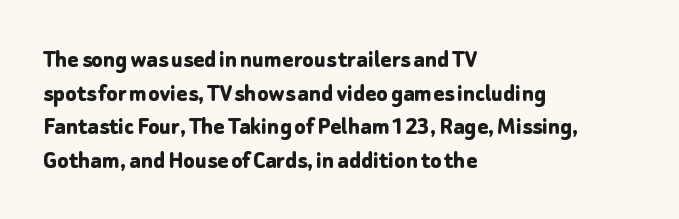
Regarding leading, the lines here are spaced in the standard way. Nothing unusual about the tracking: characters are spaced as the font intends. Clear beneath every line of the passage. The compositor pushed each line to the left boundary. Ascenders rise straight up at ninety degrees. The font is running at its bold setting.
